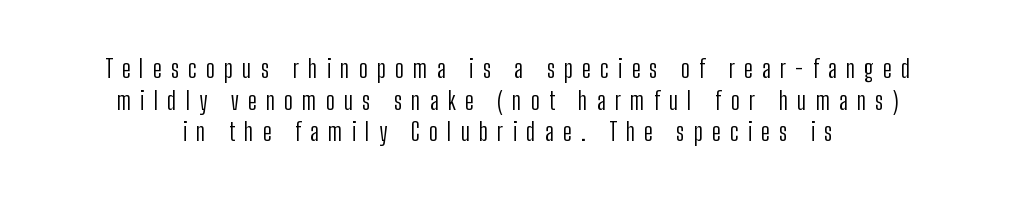
Students, observe: this is what conventionally led text looks like. The letterforms stand isolated, each surrounded by extra space. Nope, not italic — everything's standing straight. Glance below the letters and you will spot only blank space. Counters stay open thanks to moderate or lighter strokes.
